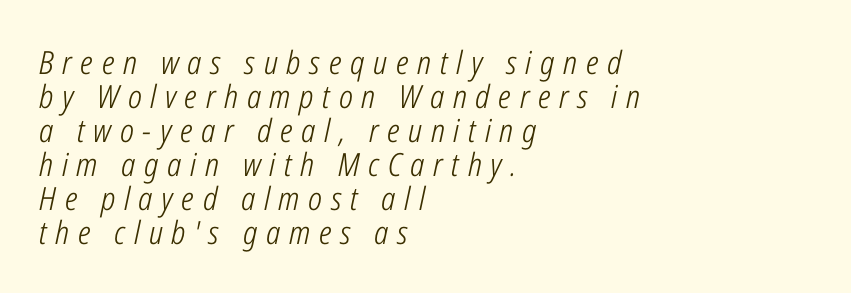
Q: Is the text bold? A: No.
Q: Is the text italic (slanted)? A: Yes, it leans right by about 12 degrees.
Q: Is the text underlined? A: No.
Q: How is the paragraph aligned? A: Left-aligned.
Q: Is the spacing between letters normal or unusually wide? A: Unusually wide.
Q: Is the spacing between lines tight, normal or loose? A: Tight.
Q: Width (condensed, normal, or wide)? A: Condensed.
Q: Stroke contrast? A: Low.
Q: x-height? A: Medium.
Q: Monospaced? A: No.
